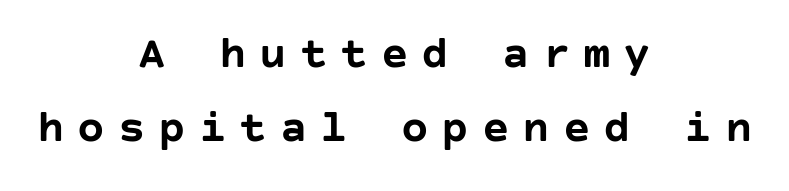
Q: Is the text bold? A: Yes.
Q: Is the text italic (slanted)? A: No, it is upright.
Q: Is the typeface a serif or a sans-serif typeface? A: Sans-serif.
Q: Is the text underlined? A: No.
Q: How is the paragraph aligned? A: Centered.
Q: Is the spacing between letters normal or unusually wide? A: Unusually wide.
Q: Is the spacing between lines tight, normal or loose? A: Normal.
Q: Width (condensed, normal, or wide)? A: Normal.
Q: Stroke contrast? A: Low.
Q: x-height? A: Large.
